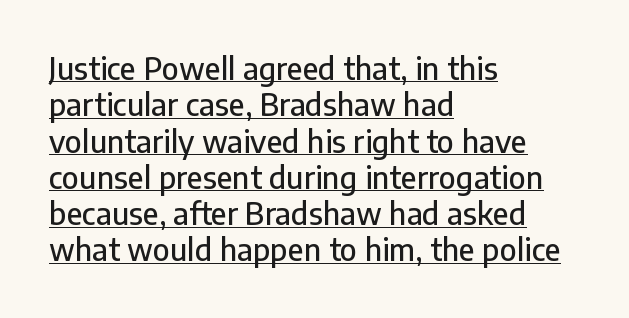
Italic: no, the glyphs are upright roman. The passage shown has conventional tracking throughout. Short and long lines alike share a common starting point at left. Nothing sits at the stroke ends, so this counts as sans-serif.
